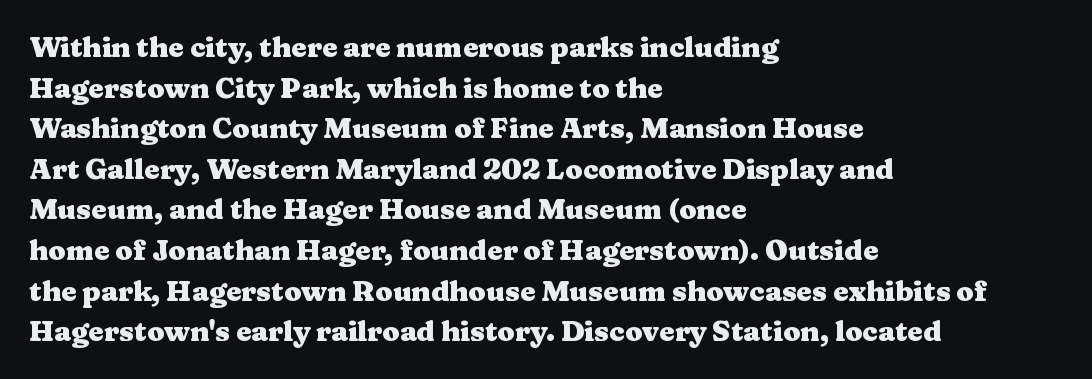
{"serif": "yes", "italic": "no", "bold": "yes", "weight": "heavy", "width": "wide", "stroke_contrast": "medium", "x_height": "medium", "monospaced": "no", "underline": "no", "align": "left", "line_spacing": "normal", "line_spacing_ratio": 1.45, "letter_spacing": "normal", "letter_spacing_em": 0.0, "glyph_px": 28}
